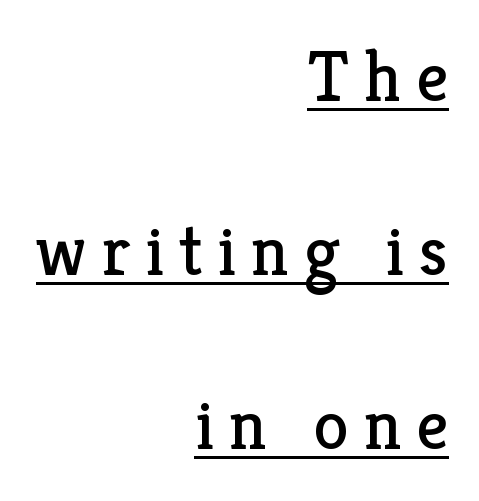
{"serif": "yes", "italic": "no", "bold": "no", "weight": "regular", "width": "normal", "stroke_contrast": "low", "x_height": "medium", "monospaced": "no", "underline": "yes", "align": "right", "line_spacing": "loose", "line_spacing_ratio": 2.45, "letter_spacing": "wide", "letter_spacing_em": 0.21, "glyph_px": 71}
